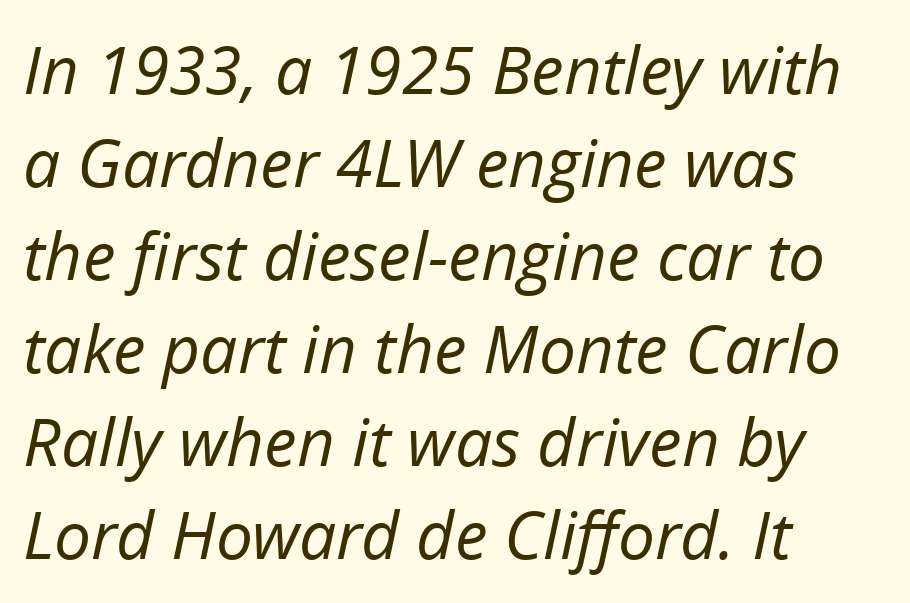
Q: Is the text bold? A: No.
Q: Is the text italic (slanted)? A: Yes, it leans right by about 12 degrees.
Q: Is the text underlined? A: No.
Q: How is the paragraph aligned? A: Left-aligned.
Q: Is the spacing between letters normal or unusually wide? A: Normal.
Q: Is the spacing between lines tight, normal or loose? A: Normal.
Q: Width (condensed, normal, or wide)? A: Normal.
Q: Stroke contrast? A: Low.
Q: x-height? A: Medium.
Q: Monospaced? A: No.
